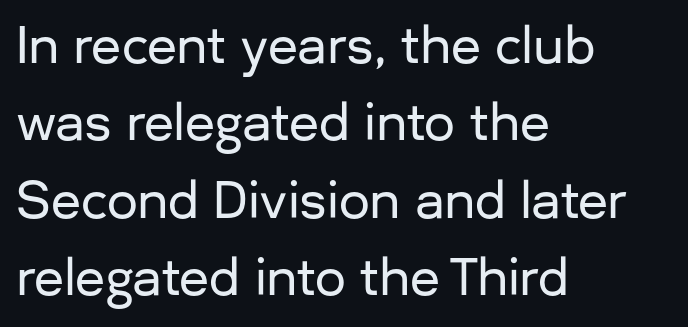
Q: Is the text italic (slanted)? A: No, it is upright.
Q: Is the typeface a serif or a sans-serif typeface? A: Sans-serif.
Q: Is the text underlined? A: No.
Q: How is the paragraph aligned? A: Left-aligned.
Q: Is the spacing between letters normal or unusually wide? A: Normal.
Q: Is the spacing between lines tight, normal or loose? A: Normal.
Q: Width (condensed, normal, or wide)? A: Normal.
Q: Stroke contrast? A: Low.
Q: x-height? A: Medium.
Q: Monospaced? A: No.
